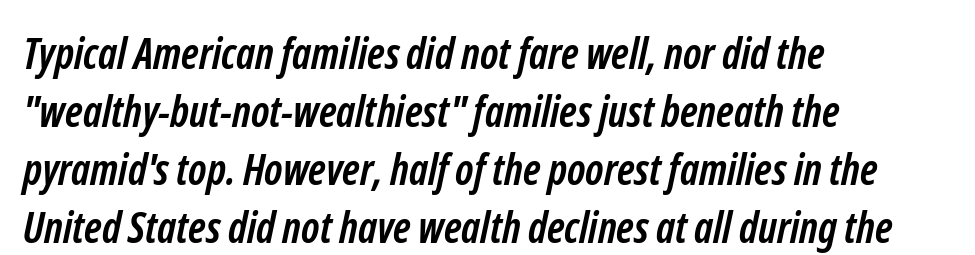
{"serif": "no", "bold": "yes", "weight": "semibold", "width": "condensed", "stroke_contrast": "low", "x_height": "medium", "monospaced": "no", "underline": "no", "align": "left", "line_spacing": "normal", "line_spacing_ratio": 1.35, "letter_spacing": "normal", "letter_spacing_em": 0.0, "glyph_px": 43}
